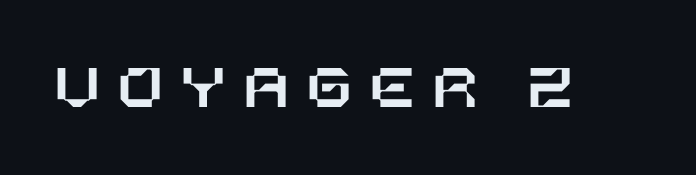
Q: Is the text italic (slanted)? A: No, it is upright.
Q: Is the text underlined? A: No.
Q: Is the spacing between letters normal or unusually wide? A: Unusually wide.
Q: Width (condensed, normal, or wide)? A: Normal.
Q: Stroke contrast? A: Low.
Q: x-height? A: Large.
